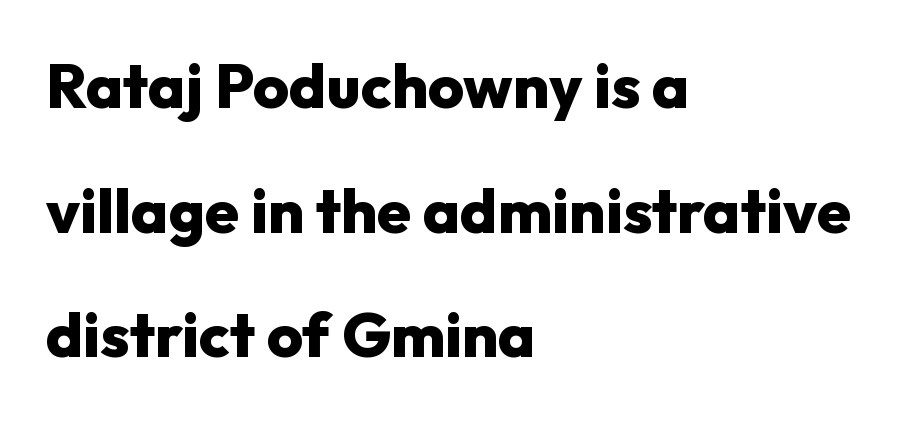
{"serif": "no", "italic": "no", "bold": "yes", "weight": "heavy", "width": "normal", "stroke_contrast": "low", "x_height": "medium", "monospaced": "no", "underline": "no", "align": "left", "line_spacing": "loose", "line_spacing_ratio": 2.01, "letter_spacing": "normal", "letter_spacing_em": 0.0, "glyph_px": 62}
